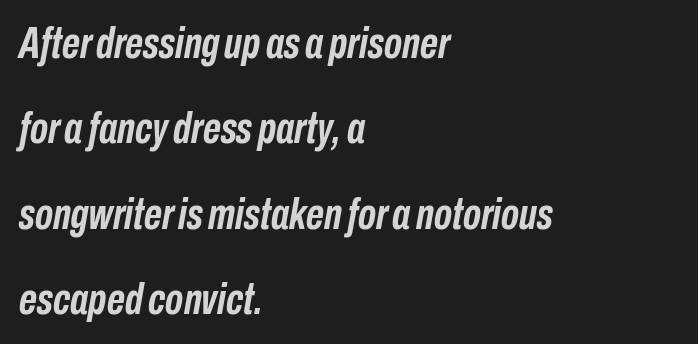
The image shows 44 px semibold, condensed type, italic (leaning right); set left-aligned, loose line spacing (1.94x), normal letter spacing, not underlined; low stroke contrast and a medium x-height.
